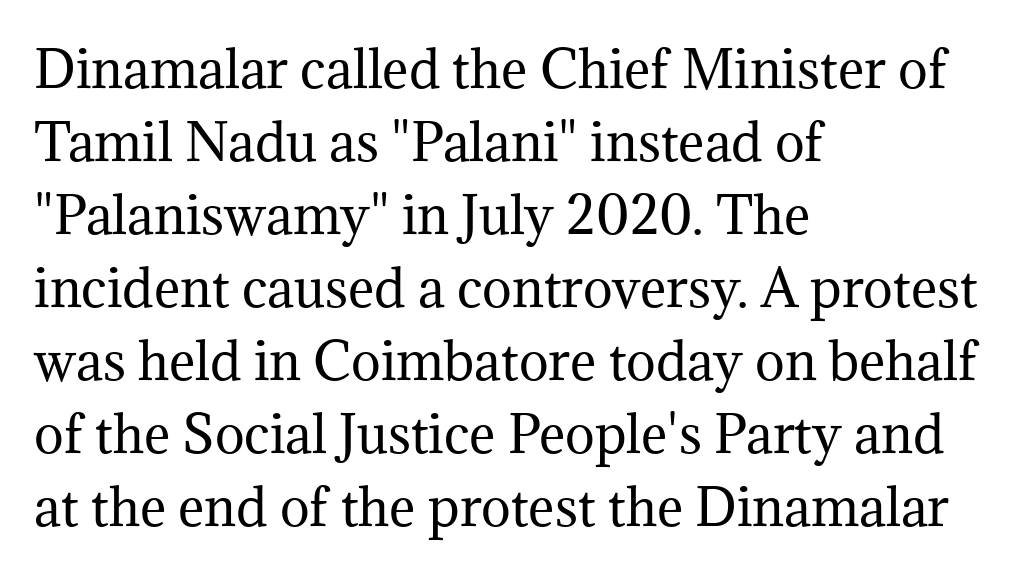
{"serif": "yes", "italic": "no", "bold": "no", "weight": "regular", "width": "normal", "stroke_contrast": "medium", "x_height": "medium", "monospaced": "no", "underline": "no", "align": "left", "line_spacing": "normal", "line_spacing_ratio": 1.46, "letter_spacing": "normal", "letter_spacing_em": 0.0, "glyph_px": 50}
